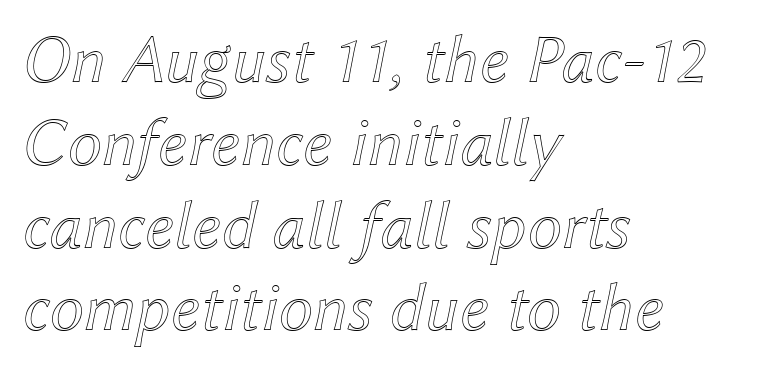
Is this a fixed-width face? No — the glyphs have proportional, varying widths. Caption: multi-line text, flush left, ragged right. How are the letters spaced? Ordinarily, with no added tracking. The gap between lines stays unmarked. Slanted lettering throughout.
